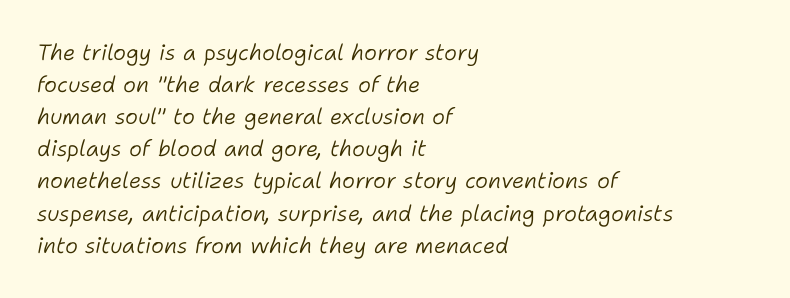
There is no visible air inserted between adjacent glyphs. An italicized treatment has been applied to the whole sample. Horizontally, the lines are justified to the leading edge only. Is the stroke heavy? The answer is a plain regular-or-lighter. The string is rendered with underlining switched off.
